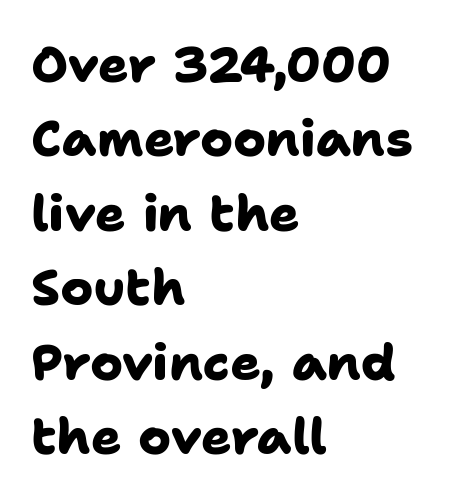
Q: Is the text bold? A: Yes.
Q: Is the typeface a serif or a sans-serif typeface? A: Sans-serif.
Q: Is the text underlined? A: No.
Q: How is the paragraph aligned? A: Left-aligned.
Q: Is the spacing between letters normal or unusually wide? A: Normal.
Q: Is the spacing between lines tight, normal or loose? A: Normal.
Q: Width (condensed, normal, or wide)? A: Normal.
Q: Stroke contrast? A: Low.
Q: x-height? A: Medium.
Q: Monospaced? A: No.
